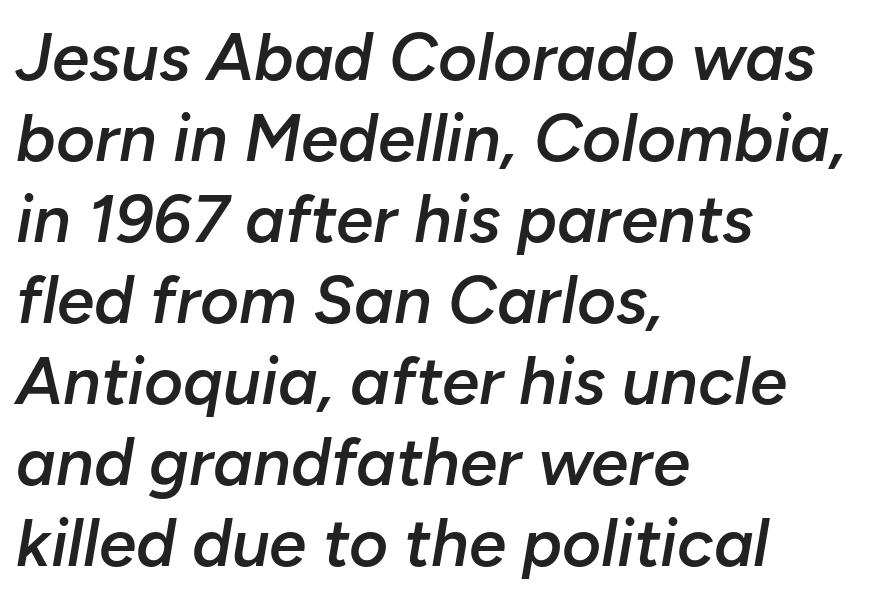
You can tell it's italic because the verticals aren't actually vertical. Looks like regular typesetting: each glyph gets only the width it needs. This rendering uses left alignment, leaving the right contour irregular. Is the type bold? Partly — it's a semibold, heavier than regular but not fully bold. The words here are not underlined.
